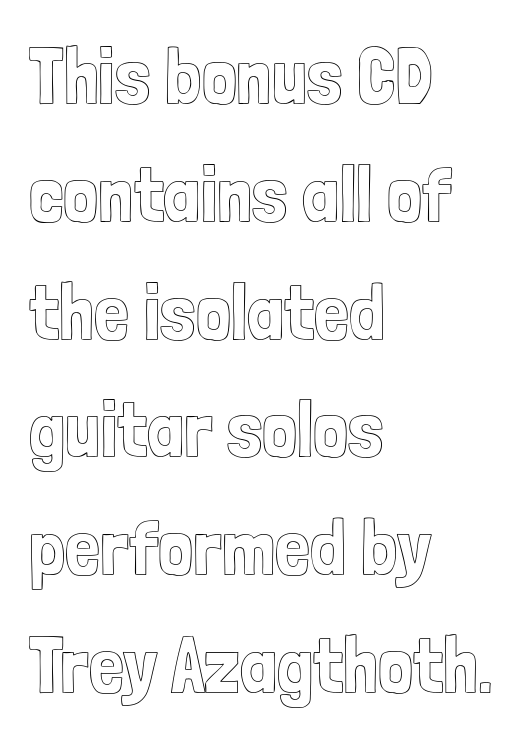
The image shows 78 px condensed type, upright; set left-aligned, normal line spacing (1.51x), normal letter spacing, not underlined; a medium x-height.
